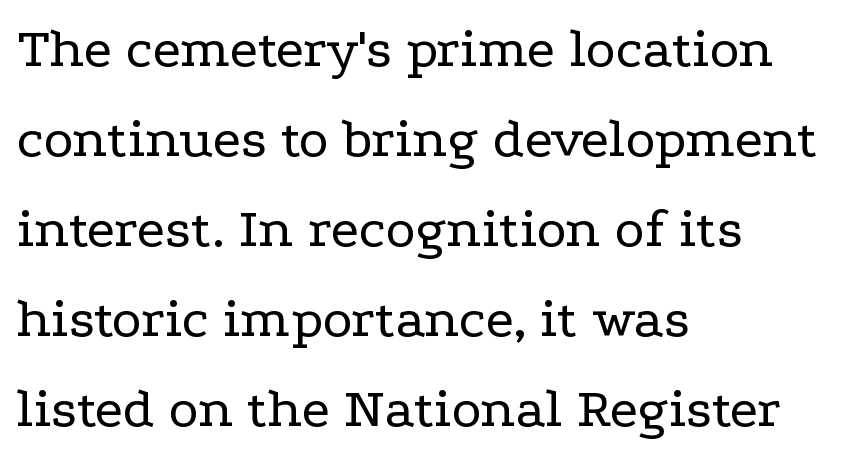
Q: Is the text bold? A: No.
Q: Is the text italic (slanted)? A: No, it is upright.
Q: Is the typeface a serif or a sans-serif typeface? A: Serif.
Q: Is the text underlined? A: No.
Q: How is the paragraph aligned? A: Left-aligned.
Q: Is the spacing between letters normal or unusually wide? A: Normal.
Q: Is the spacing between lines tight, normal or loose? A: Normal.
Q: Width (condensed, normal, or wide)? A: Wide.
Q: Stroke contrast? A: Low.
Q: x-height? A: Medium.
Q: Monospaced? A: No.
